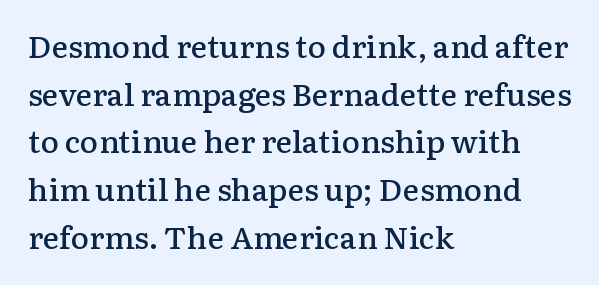
Spacing between characters is what you'd get straight out of the box. Letters rest on an invisible, unmarked baseline. How heavy is the stroke? Medium-heavy — a semibold, shy of bold. In terms of leading, this rendering sits right in the middle. The rendering anchors every line to the left-hand side. The face used here is proportionally spaced, like ordinary book or web type.
